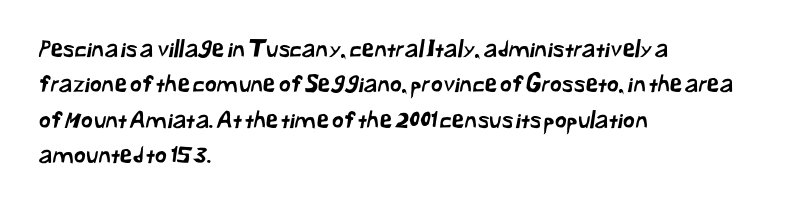
Q: Is the text underlined? A: No.
Q: How is the paragraph aligned? A: Left-aligned.
Q: Is the spacing between letters normal or unusually wide? A: Normal.
Q: Is the spacing between lines tight, normal or loose? A: Normal.
